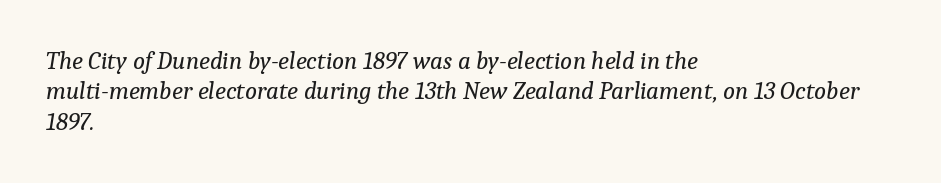
Spacing between characters is what you'd get straight out of the box. No chunkiness to these letters — they're not bold. Characters are canted at an angle relative to the baseline's perpendicular. Each line starts at the same left margin while the right side varies.
